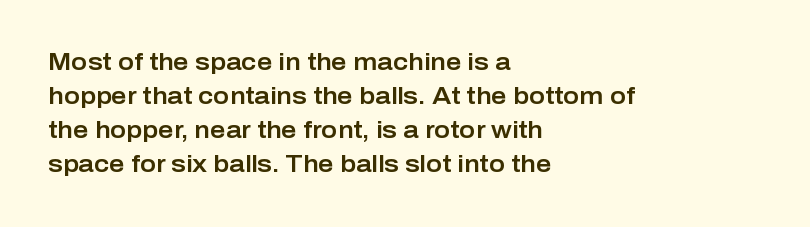
Each word holds together tightly as a unit, with standard inter-letter gaps. Horizontally, the lines are justified to the leading edge only. Check the space under the baseline: it is left empty. Leading matches the norm, producing a regular column.
